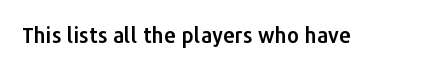
Every character sits straight up, as roman type does. The string is rendered with underlining switched off. Students, note that the glyphs here touch the page at normal intervals.
